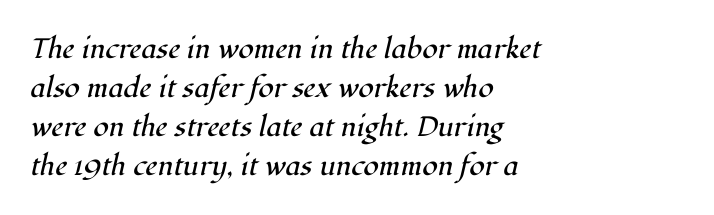
Vertical spacing — default. Spacing verdict: proportional, widths tailored to each character. Weight: regular or lighter. Glyph-to-glyph distance matches everyday printed text. If you drew a line through each stem, it would be angled.
